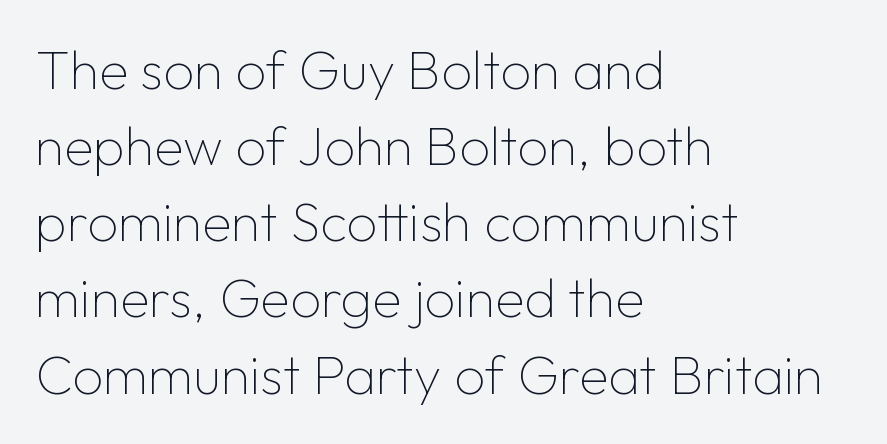
{"serif": "no", "italic": "no", "bold": "no", "weight": "thin", "width": "normal", "stroke_contrast": "low", "x_height": "medium", "monospaced": "no", "underline": "no", "align": "left", "line_spacing": "normal", "line_spacing_ratio": 1.41, "letter_spacing": "normal", "letter_spacing_em": 0.0, "glyph_px": 54}
